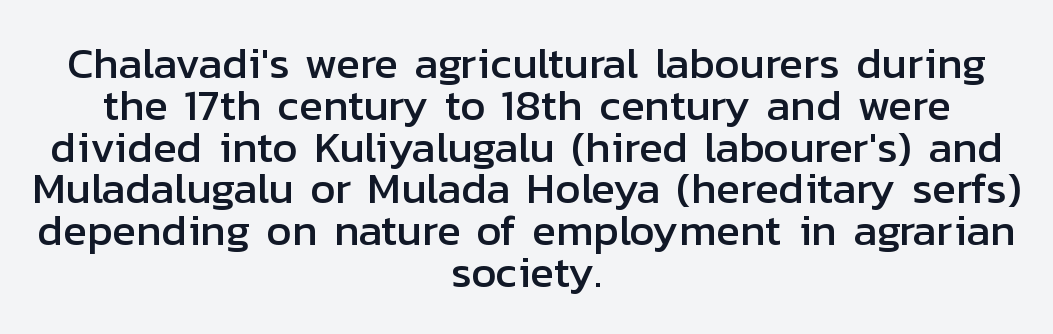
Q: Is the text italic (slanted)? A: No, it is upright.
Q: Is the typeface a serif or a sans-serif typeface? A: Sans-serif.
Q: Is the text underlined? A: No.
Q: How is the paragraph aligned? A: Centered.
Q: Is the spacing between letters normal or unusually wide? A: Normal.
Q: Is the spacing between lines tight, normal or loose? A: Tight.
Q: Width (condensed, normal, or wide)? A: Normal.
Q: Stroke contrast? A: Low.
Q: x-height? A: Medium.
Q: Monospaced? A: No.
